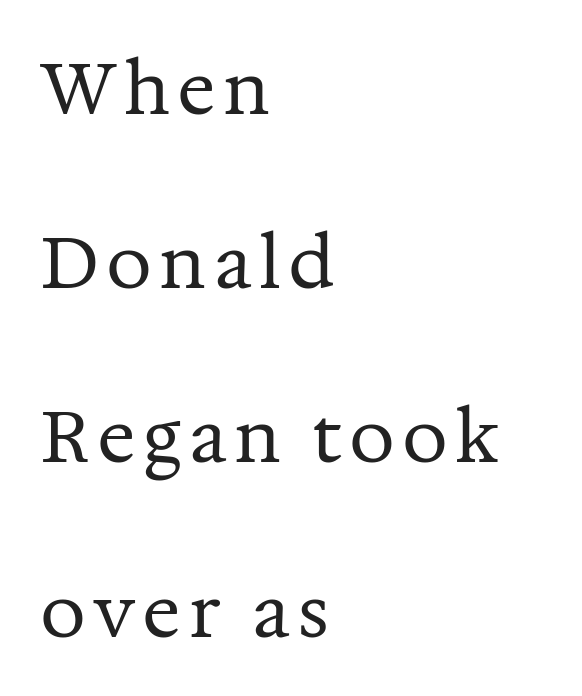
{"serif": "yes", "italic": "no", "bold": "no", "weight": "regular", "width": "normal", "stroke_contrast": "medium", "x_height": "medium", "monospaced": "no", "underline": "no", "align": "left", "line_spacing": "loose", "line_spacing_ratio": 2.42, "glyph_px": 72}
